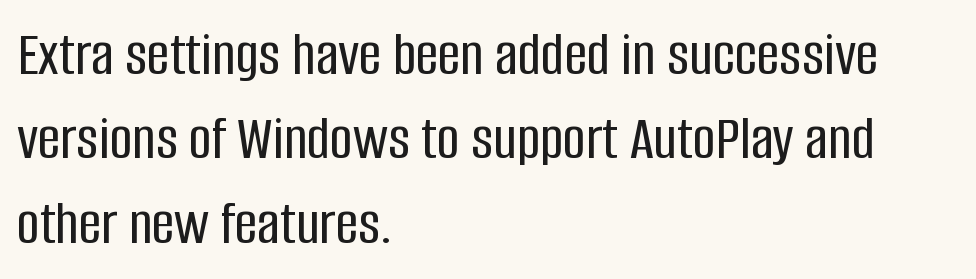
The lettering stays uniformly vertical, giving the passage a roman look. No extra tracking has been applied to these lines. Serifs: no, the terminals of the letterforms are clean. Successive baselines arrive at the customary interval.
